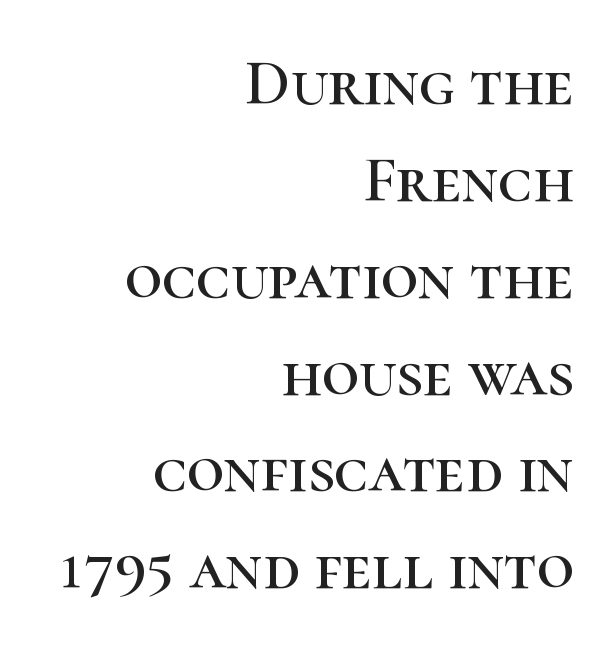
{"serif": "yes", "italic": "no", "width": "normal", "stroke_contrast": "high", "x_height": "medium", "monospaced": "no", "underline": "no", "align": "right", "line_spacing": "normal", "line_spacing_ratio": 1.49, "letter_spacing": "normal", "letter_spacing_em": 0.0, "glyph_px": 65}
